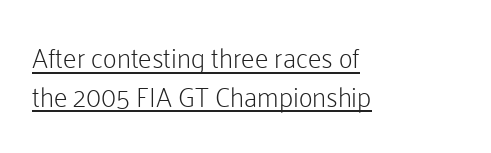
Letters have the restrained weight of plain body copy at most. What stands out about the letter spacing? Nothing — it is the standard amount. This block has exactly the height ordinary leading produces. Alignment: flush left.
